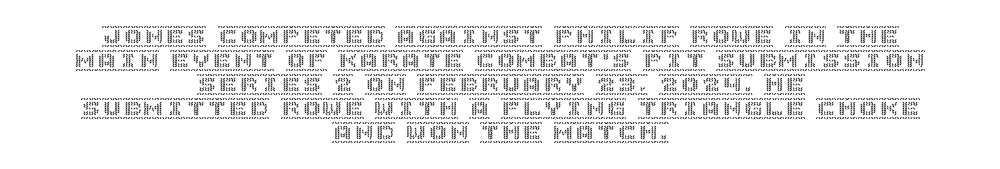
{"italic": "no", "underline": "no", "align": "center", "line_spacing": "tight", "line_spacing_ratio": 1.14, "letter_spacing": "normal", "letter_spacing_em": 0.0, "glyph_px": 21}
